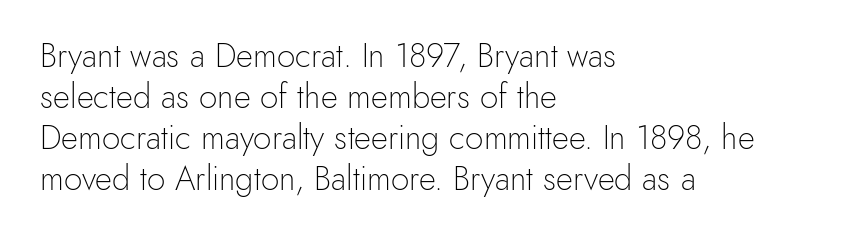
I'd call this a sans setting — the letters go barefoot. Posture: vertical. Looks like regular typesetting: each glyph gets only the width it needs. The words here are not underlined. These glyphs show unthickened strokes, regular width or finer.
